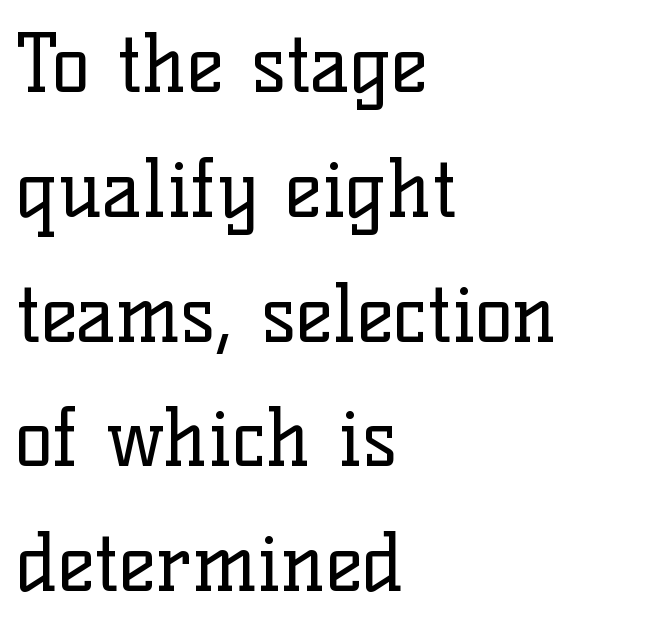
Q: Is the text bold? A: No.
Q: Is the text italic (slanted)? A: No, it is upright.
Q: Is the typeface a serif or a sans-serif typeface? A: Serif.
Q: Is the text underlined? A: No.
Q: How is the paragraph aligned? A: Left-aligned.
Q: Is the spacing between letters normal or unusually wide? A: Normal.
Q: Is the spacing between lines tight, normal or loose? A: Normal.
Q: Width (condensed, normal, or wide)? A: Normal.
Q: Stroke contrast? A: Low.
Q: x-height? A: Medium.
Q: Monospaced? A: No.
